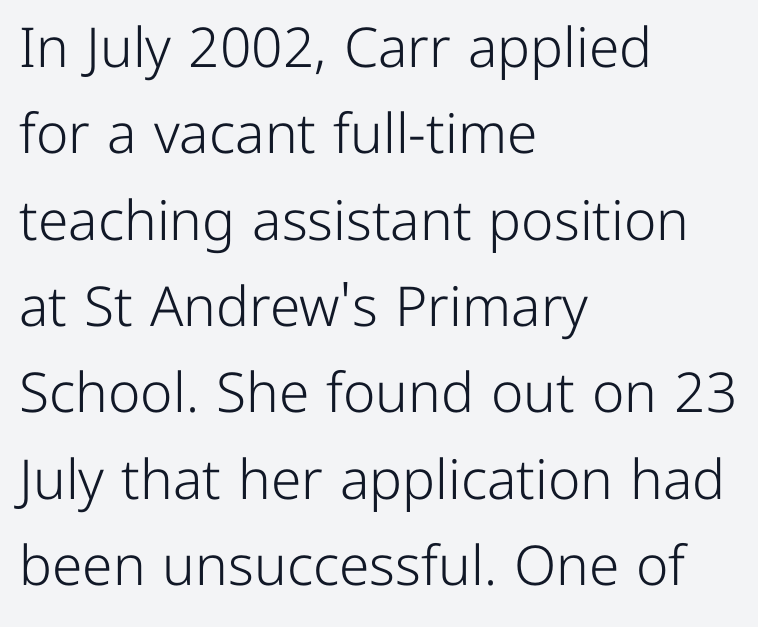
Q: Is the text bold? A: No.
Q: Is the text italic (slanted)? A: No, it is upright.
Q: Is the typeface a serif or a sans-serif typeface? A: Sans-serif.
Q: Is the text underlined? A: No.
Q: How is the paragraph aligned? A: Left-aligned.
Q: Is the spacing between letters normal or unusually wide? A: Normal.
Q: Is the spacing between lines tight, normal or loose? A: Normal.
Q: Width (condensed, normal, or wide)? A: Normal.
Q: Stroke contrast? A: Low.
Q: x-height? A: Medium.
Q: Monospaced? A: No.
